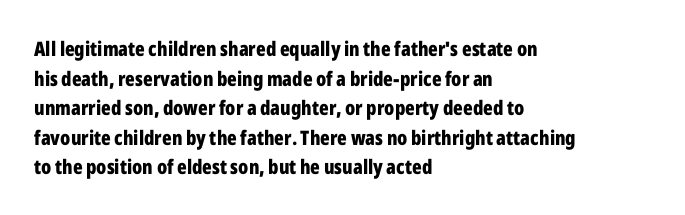
Q: Is the text bold? A: Yes.
Q: Is the text italic (slanted)? A: No, it is upright.
Q: Is the text underlined? A: No.
Q: How is the paragraph aligned? A: Left-aligned.
Q: Is the spacing between letters normal or unusually wide? A: Normal.
Q: Is the spacing between lines tight, normal or loose? A: Normal.
